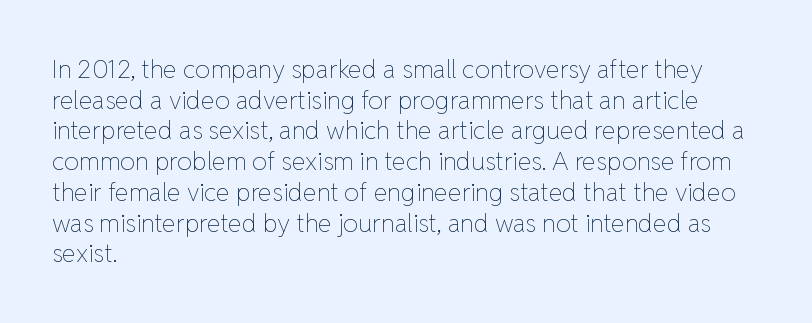
The letters look calm and open, with moderate or lighter stems. Descenders are the only things crossing below the line. Left-aligned paragraph, ragged on the right. Short note: letters normally spaced.
